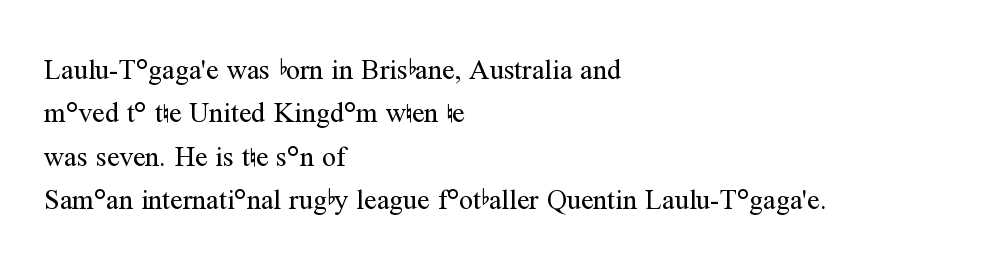
The typography opts for an upright posture over an oblique one. The string is rendered with underlining switched off. The designer left line spacing at the default. The lines are quadded left. You could not count columns in this text — the font is proportionally spaced.
